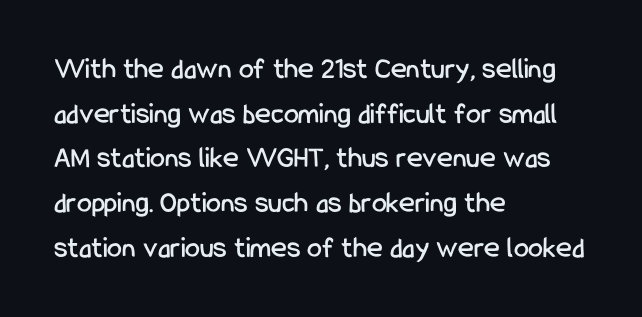
The image shows 30 px condensed sans-serif type, upright; set left-aligned, normal line spacing (1.49x), normal letter spacing, not underlined; low stroke contrast and a medium x-height.
